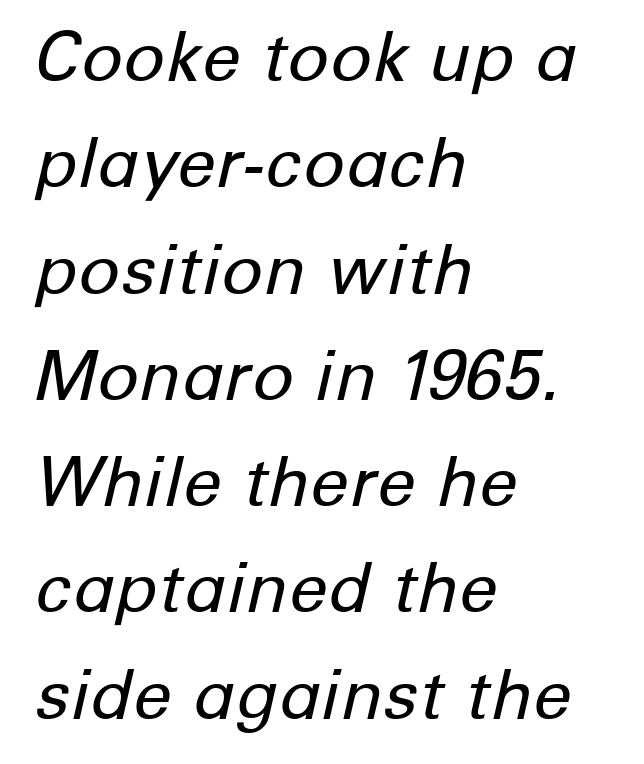
{"italic": "yes", "lean": "right", "slant_degrees": 12, "bold": "no", "weight": "regular", "width": "normal", "stroke_contrast": "low", "x_height": "medium", "monospaced": "no", "underline": "no", "align": "left", "line_spacing": "normal", "line_spacing_ratio": 1.54, "letter_spacing": "normal", "letter_spacing_em": 0.0, "glyph_px": 69}
